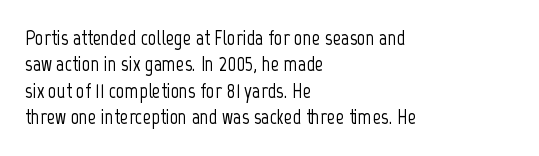
The image shows 21 px text type, upright; set left-aligned, normal line spacing (1.26x), normal letter spacing, not underlined.
